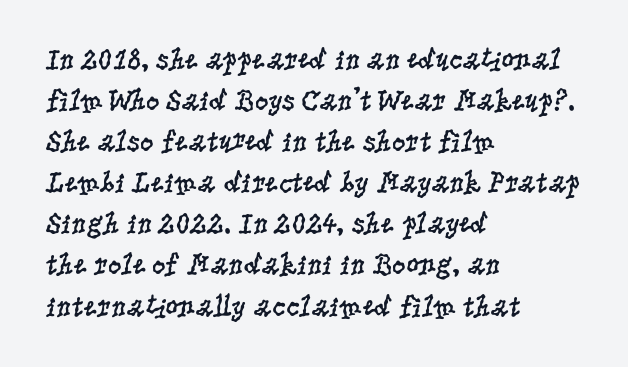
Q: Is the text bold? A: No.
Q: Is the typeface a serif or a sans-serif typeface? A: Serif.
Q: Is the text underlined? A: No.
Q: How is the paragraph aligned? A: Left-aligned.
Q: Is the spacing between letters normal or unusually wide? A: Normal.
Q: Is the spacing between lines tight, normal or loose? A: Normal.
Q: Width (condensed, normal, or wide)? A: Condensed.
Q: Stroke contrast? A: Low.
Q: x-height? A: Large.
Q: Monospaced? A: No.
